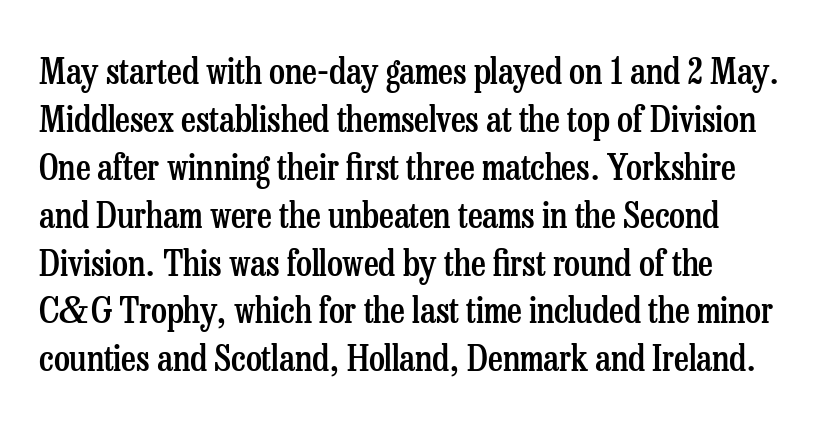
{"serif": "yes", "italic": "no", "bold": "semi", "weight": "semibold", "width": "condensed", "stroke_contrast": "low", "x_height": "medium", "monospaced": "no", "underline": "no", "align": "left", "line_spacing": "normal", "line_spacing_ratio": 1.33, "letter_spacing": "normal", "letter_spacing_em": 0.0, "glyph_px": 36}
